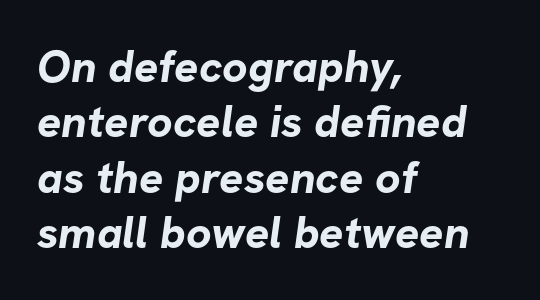
The image shows 45 px bold sans-serif type; set left-aligned, line spacing 1.23x, normal letter spacing, not underlined; low stroke contrast and a medium x-height.
